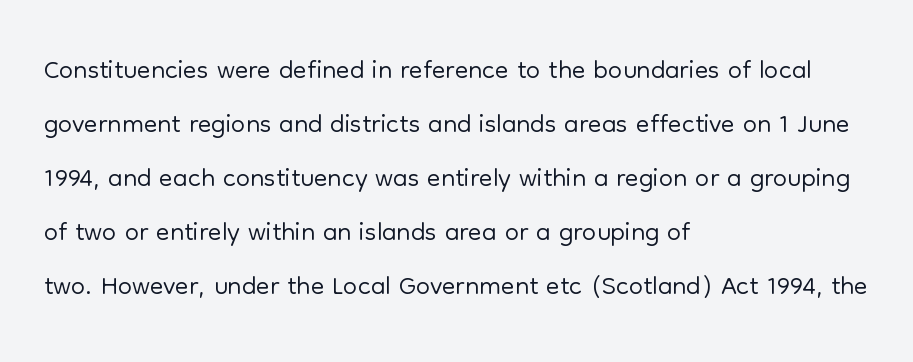
{"serif": "no", "italic": "no", "bold": "no", "weight": "light", "width": "normal", "stroke_contrast": "low", "x_height": "medium", "monospaced": "no", "underline": "no", "align": "left", "line_spacing": "normal", "line_spacing_ratio": 1.35, "letter_spacing": "normal", "letter_spacing_em": 0.0, "glyph_px": 40}
